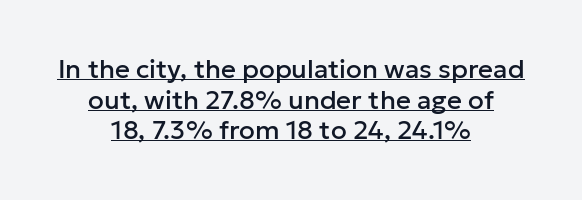
A roman cut, with each character standing at attention. A typographer would call this underscored text. Caption: standard tracking, unaltered. Both edges are ragged and mirror each other, which tells us the setting is centered.
